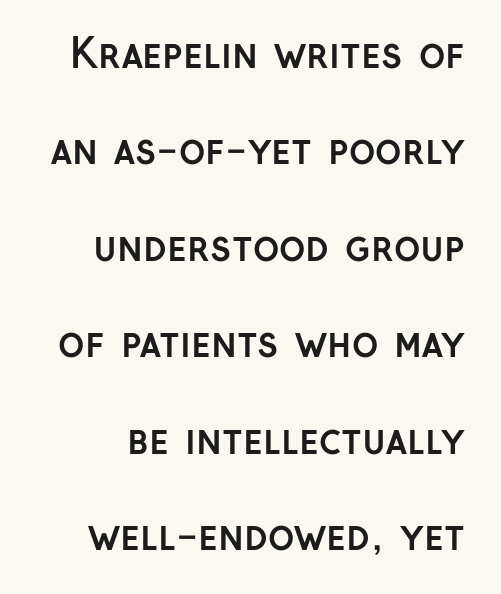
Q: Is the text bold? A: Yes.
Q: Is the text italic (slanted)? A: No, it is upright.
Q: Is the typeface a serif or a sans-serif typeface? A: Sans-serif.
Q: Is the text underlined? A: No.
Q: Is the spacing between letters normal or unusually wide? A: Normal.
Q: Is the spacing between lines tight, normal or loose? A: Loose.
Q: Width (condensed, normal, or wide)? A: Normal.
Q: Stroke contrast? A: Low.
Q: x-height? A: Medium.
Q: Monospaced? A: No.
